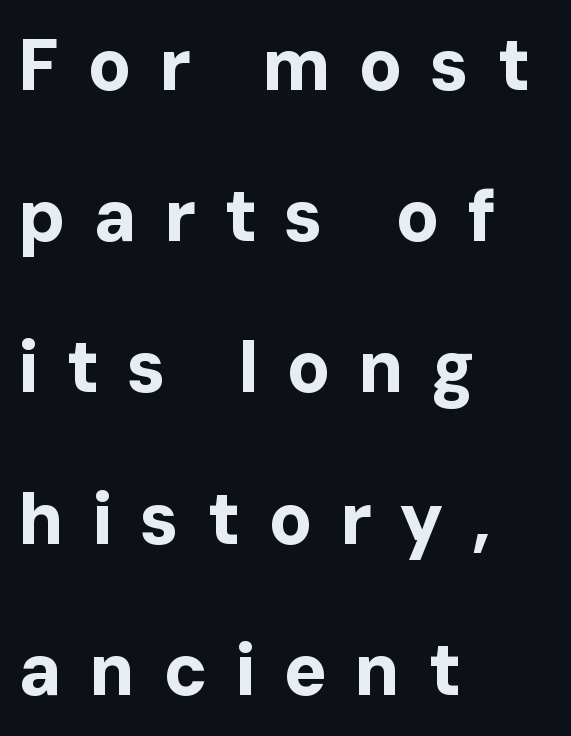
The letters are spread apart with noticeably loose tracking. Does the type have serifs? No, each stem ends abruptly. The rag falls on the right side of this text block. You could not count columns in this text — the font is proportionally spaced. It's the straight-up-and-down kind of type. Type without underlining.
